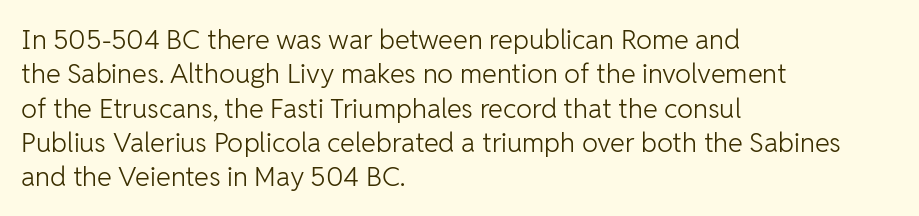
The image shows 27 px text type, upright; set left-aligned, normal line spacing (1.27x), normal letter spacing, not underlined.
